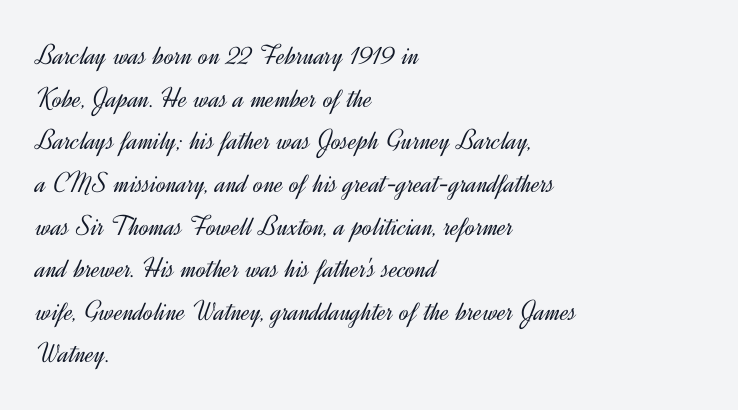
This block has exactly the height ordinary leading produces. Each stroke keeps to a modest, everyday thickness or less. Characters follow at the spacing the type designer built in. The specimen omits any rule beneath the text block's lines.
